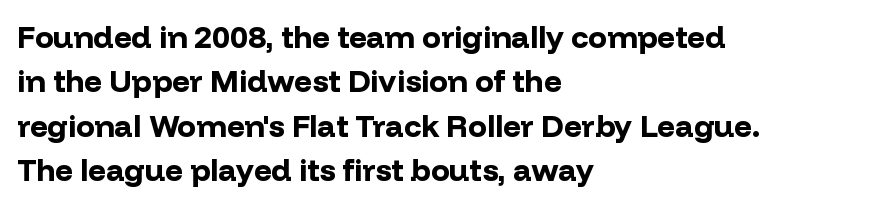
The image shows 31 px bold sans-serif type, upright; set left-aligned, normal line spacing (1.43x), normal letter spacing, not underlined; low stroke contrast and a medium x-height.
